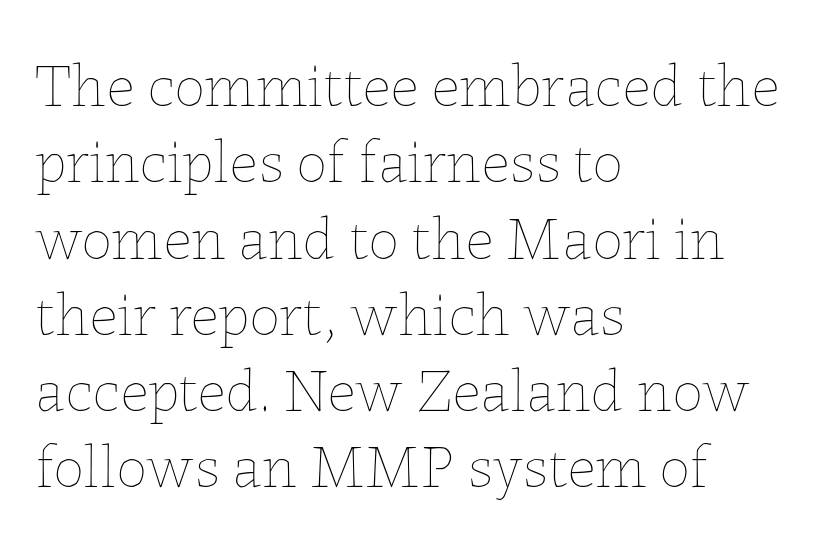
Posture: upright roman. Notice how the passage keeps a crisp vertical edge on the left only. You could not count columns in this text — the font is proportionally spaced. Stroke thickness stays within the range of a standard reading face or lighter. What stands out about the letter spacing? Nothing — it is the standard amount.
